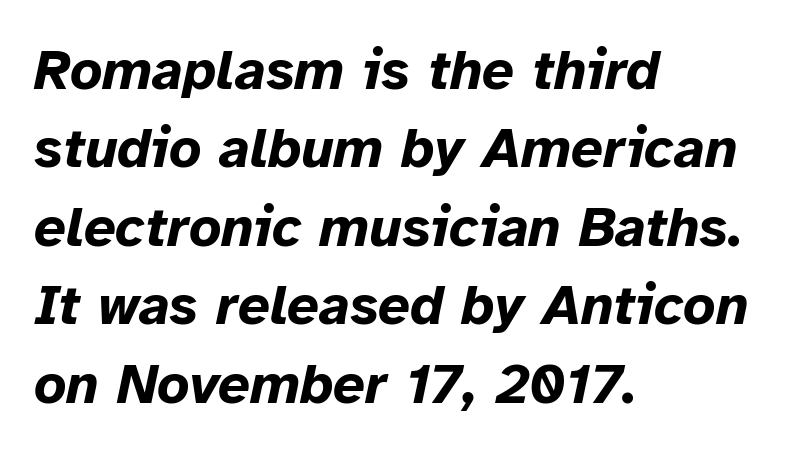
{"italic": "yes", "lean": "right", "slant_degrees": 12, "bold": "yes", "weight": "bold", "width": "normal", "stroke_contrast": "low", "x_height": "medium", "monospaced": "no", "underline": "no", "align": "left", "line_spacing": "normal", "line_spacing_ratio": 1.4, "letter_spacing": "normal", "letter_spacing_em": 0.0, "glyph_px": 56}
